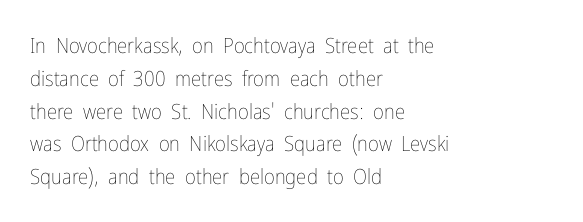
Q: Is the text bold? A: No.
Q: Is the text italic (slanted)? A: No, it is upright.
Q: Is the text underlined? A: No.
Q: How is the paragraph aligned? A: Left-aligned.
Q: Is the spacing between letters normal or unusually wide? A: Normal.
Q: Is the spacing between lines tight, normal or loose? A: Normal.
